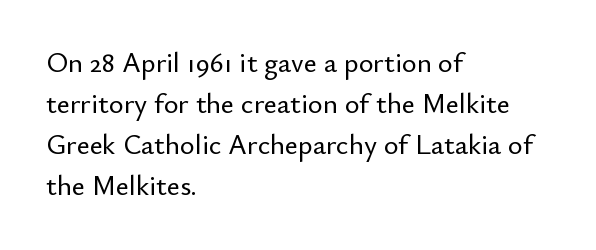
Q: Is the text italic (slanted)? A: No, it is upright.
Q: Is the typeface a serif or a sans-serif typeface? A: Sans-serif.
Q: Is the text underlined? A: No.
Q: How is the paragraph aligned? A: Left-aligned.
Q: Is the spacing between letters normal or unusually wide? A: Normal.
Q: Is the spacing between lines tight, normal or loose? A: Normal.
Q: Width (condensed, normal, or wide)? A: Normal.
Q: Stroke contrast? A: Low.
Q: x-height? A: Small.
Q: Monospaced? A: No.
